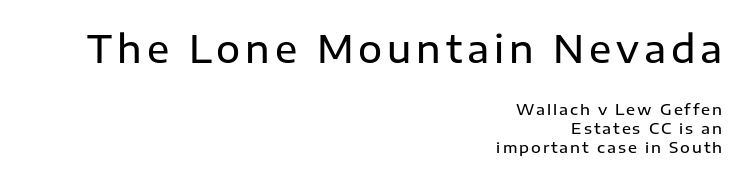
The face used here is proportionally spaced, like ordinary book or web type. Right-aligned paragraph, ragged on the left. Top chunk: large. Bottom chunk: small. Slightly chunky letters — semibold, I'd say, not full bold. This sample uses a sans-serif face.
